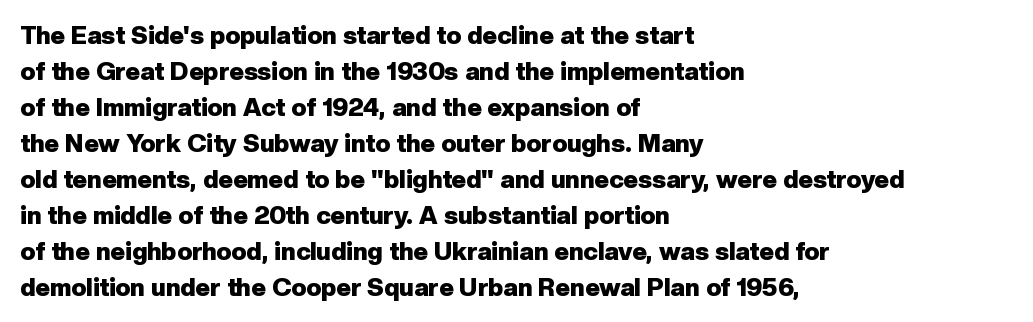
{"italic": "no", "bold": "yes", "underline": "no", "align": "left", "line_spacing": "normal", "line_spacing_ratio": 1.44, "letter_spacing": "normal", "letter_spacing_em": 0.0, "glyph_px": 25}
